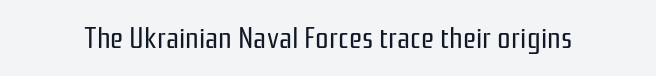
Think of a printed novel: that variable character pitch is what you see here. Are there feet on the stems? There aren't — it's a sans. The passage shown is not underscored anywhere. Ascenders rise straight up at ninety degrees.
